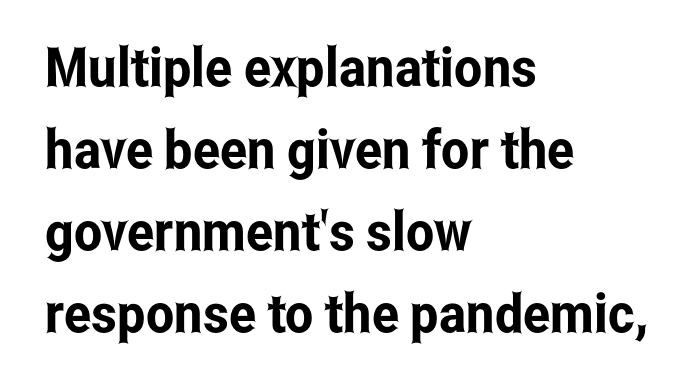
{"serif": "no", "italic": "no", "width": "condensed", "stroke_contrast": "low", "x_height": "medium", "monospaced": "no", "underline": "no", "align": "left", "line_spacing": "normal", "line_spacing_ratio": 1.52, "letter_spacing": "normal", "letter_spacing_em": 0.0, "glyph_px": 54}
